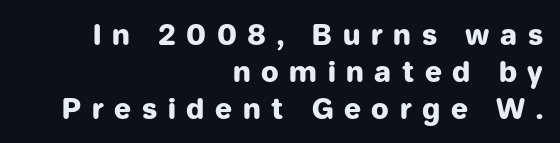
Weight check: bold — yes, fully. Just letters on the line, the space beneath them empty. The lines in this sample share a right terminus and differ only in where they begin. The vertical gap from one line to the next is medium. I'd call this a sans setting — the letters go barefoot. The tracking reads as deliberately expanded to a designer's eye.
